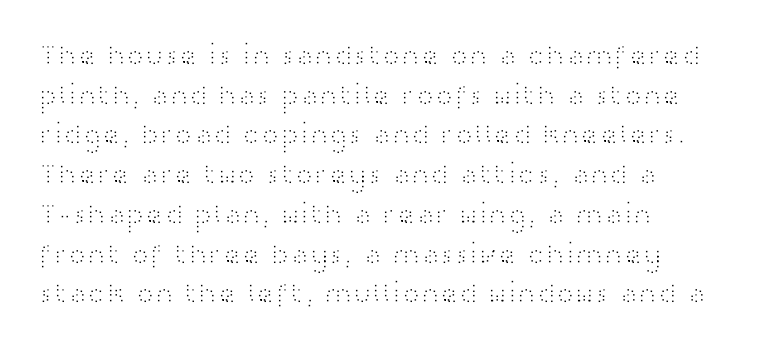
Q: Is the text bold? A: No.
Q: Is the text italic (slanted)? A: No, it is upright.
Q: Is the typeface a serif or a sans-serif typeface? A: Sans-serif.
Q: Is the text underlined? A: No.
Q: How is the paragraph aligned? A: Left-aligned.
Q: Is the spacing between letters normal or unusually wide? A: Normal.
Q: Is the spacing between lines tight, normal or loose? A: Normal.
Q: Width (condensed, normal, or wide)? A: Wide.
Q: Stroke contrast? A: High.
Q: x-height? A: Medium.
Q: Monospaced? A: No.
